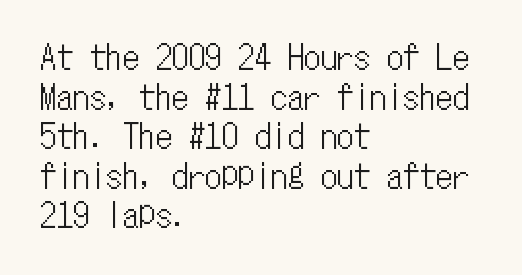
{"italic": "no", "width": "condensed", "stroke_contrast": "low", "x_height": "medium", "monospaced": "yes", "underline": "no", "align": "left", "line_spacing_ratio": 1.2, "letter_spacing": "normal", "letter_spacing_em": 0.0, "glyph_px": 33}
